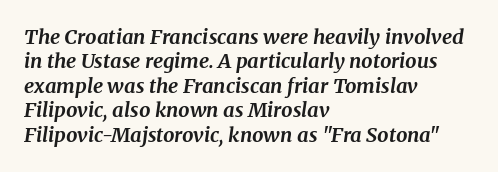
Quick note: italic. These lines keep a tight, regular rhythm from letter to letter. The text block is weighted toward the left margin, trailing off unevenly rightward. In terms of weight, the rendering is a true, heavy bold. Unmarked baselines from the first word to the last.
